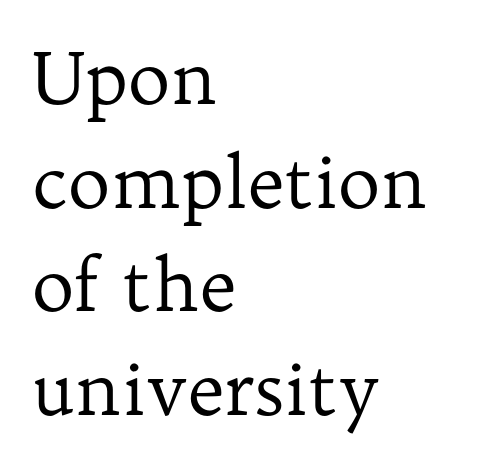
The image shows 72 px regular-weight serif type, upright; set left-aligned, normal line spacing (1.44x), normal letter spacing, not underlined; low stroke contrast and a medium x-height.
